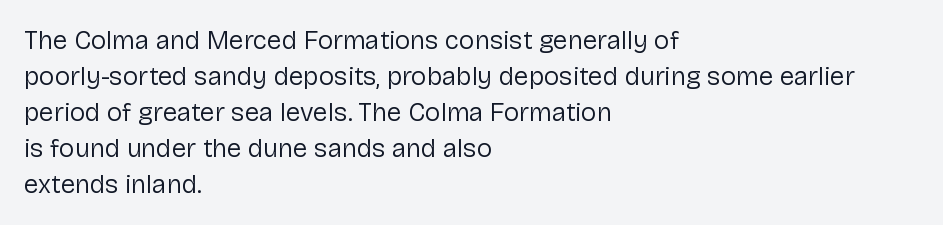
{"italic": "no", "bold": "no", "underline": "no", "align": "left", "line_spacing": "normal", "line_spacing_ratio": 1.38, "letter_spacing": "normal", "letter_spacing_em": 0.0, "glyph_px": 26}
